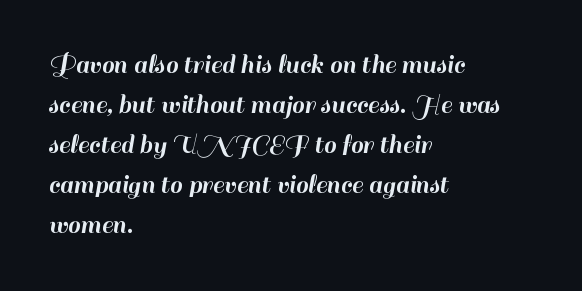
{"serif": "no", "width": "normal", "stroke_contrast": "high", "x_height": "small", "monospaced": "no", "underline": "no", "align": "left", "line_spacing": "normal", "line_spacing_ratio": 1.43, "letter_spacing": "normal", "letter_spacing_em": 0.0, "glyph_px": 28}
